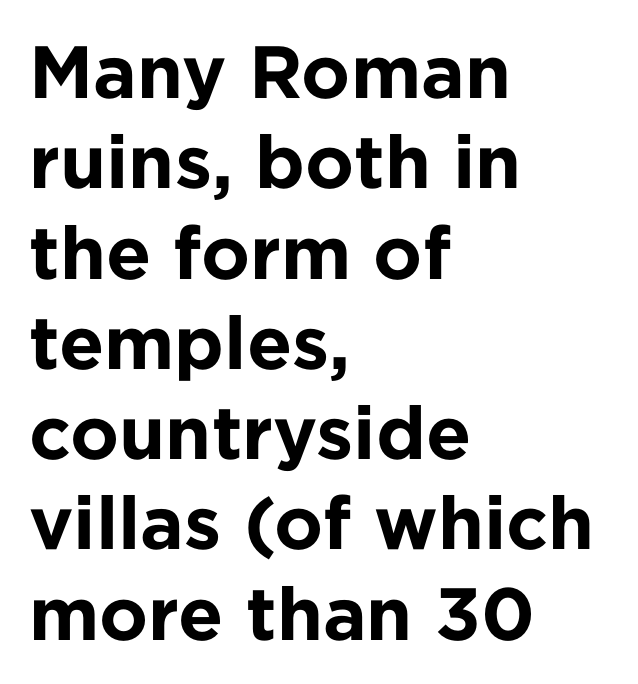
{"serif": "no", "italic": "no", "bold": "yes", "weight": "bold", "width": "normal", "stroke_contrast": "low", "x_height": "medium", "monospaced": "no", "underline": "no", "align": "left", "line_spacing_ratio": 1.22, "letter_spacing": "normal", "letter_spacing_em": 0.0, "glyph_px": 74}
